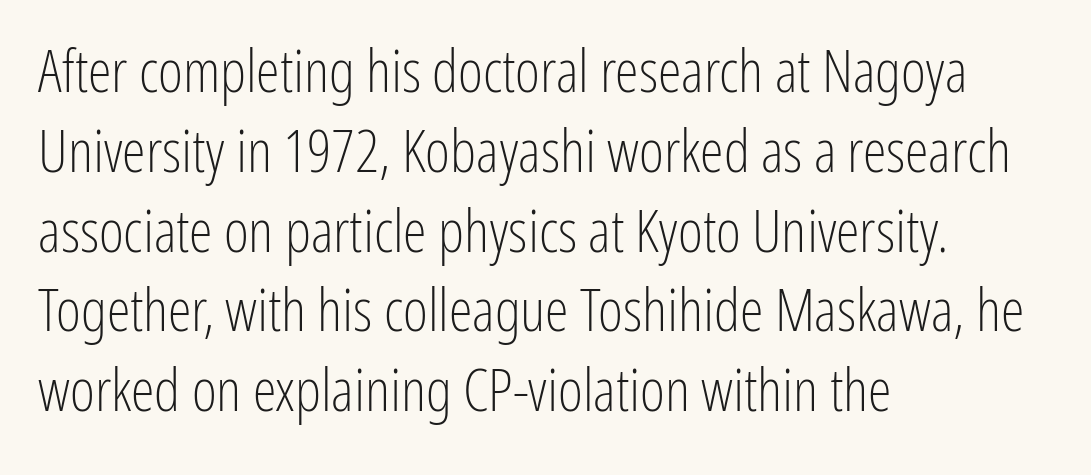
The image shows 60 px light, condensed sans-serif type, upright; set left-aligned, normal line spacing (1.33x), normal letter spacing, not underlined; low stroke contrast and a medium x-height.
